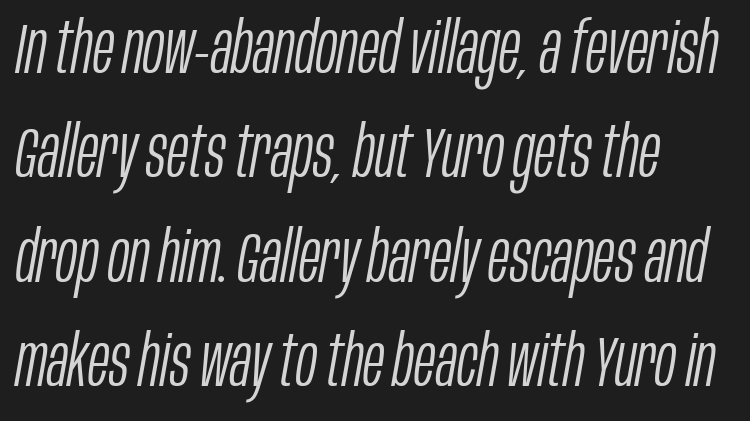
Proportional: the letters do not fall into vertical columns. Short note: letters normally spaced. Check the space under the baseline: it is left empty. The strokes are not fattened; the text isn't bold.
